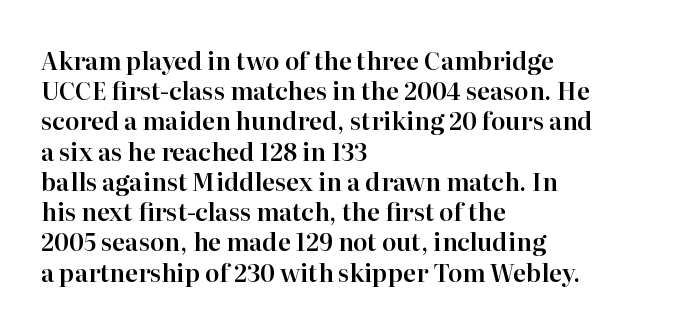
{"italic": "no", "underline": "no", "align": "left", "line_spacing": "normal", "line_spacing_ratio": 1.26, "letter_spacing": "normal", "letter_spacing_em": 0.0, "glyph_px": 24}
